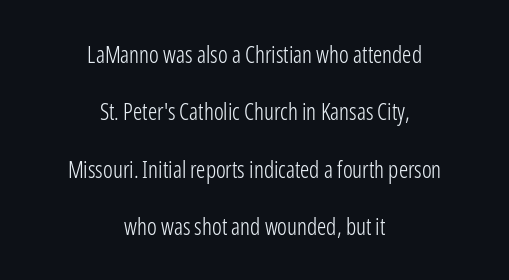
The image shows 23 px text type, upright; set centered, loose line spacing (2.49x), normal letter spacing, not underlined.
